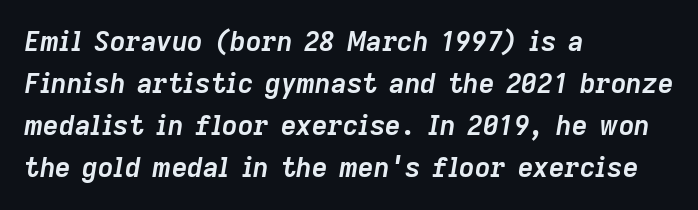
{"italic": "yes", "lean": "right", "slant_degrees": 9, "bold": "yes", "underline": "no", "align": "left", "line_spacing": "normal", "line_spacing_ratio": 1.56, "letter_spacing": "normal", "letter_spacing_em": 0.0, "glyph_px": 27}
